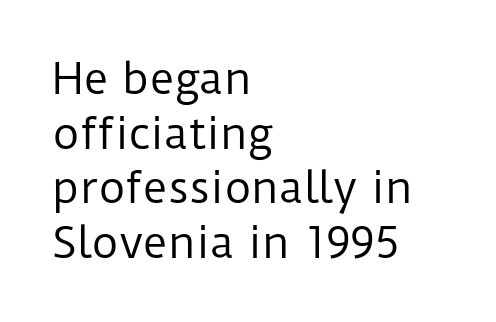
Q: Is the text bold? A: No.
Q: Is the text italic (slanted)? A: No, it is upright.
Q: Is the typeface a serif or a sans-serif typeface? A: Sans-serif.
Q: Is the text underlined? A: No.
Q: How is the paragraph aligned? A: Left-aligned.
Q: Is the spacing between letters normal or unusually wide? A: Normal.
Q: Is the spacing between lines tight, normal or loose? A: Normal.
Q: Width (condensed, normal, or wide)? A: Normal.
Q: Stroke contrast? A: Low.
Q: x-height? A: Medium.
Q: Monospaced? A: No.
